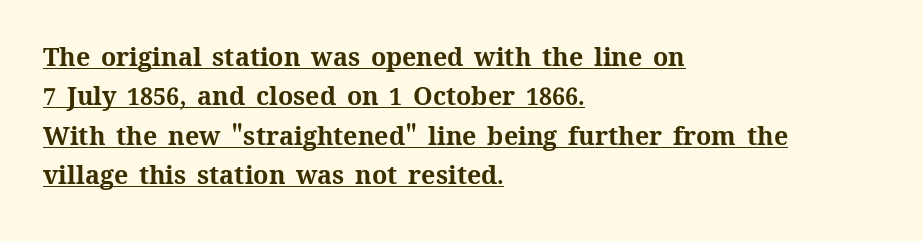
{"italic": "no", "bold": "yes", "underline": "yes", "align": "left", "line_spacing": "normal", "line_spacing_ratio": 1.58, "letter_spacing": "normal", "letter_spacing_em": 0.0, "glyph_px": 25}
